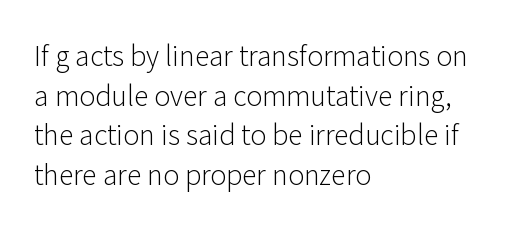
{"italic": "no", "bold": "no", "underline": "no", "align": "left", "line_spacing": "normal", "line_spacing_ratio": 1.47, "letter_spacing": "normal", "letter_spacing_em": 0.0, "glyph_px": 27}
